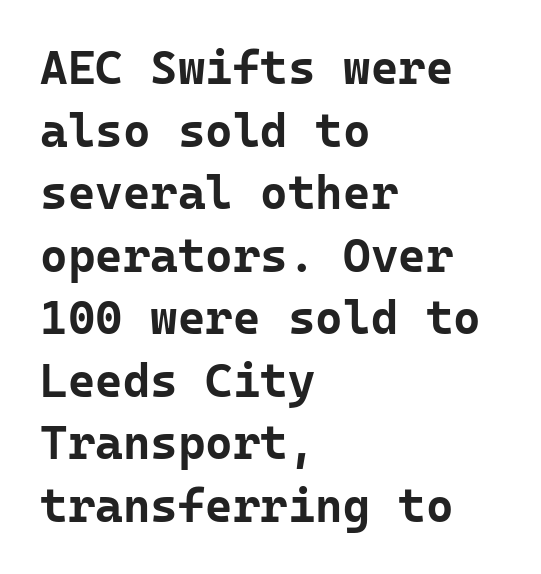
Q: Is the text bold? A: Yes.
Q: Is the text italic (slanted)? A: No, it is upright.
Q: Is the typeface a serif or a sans-serif typeface? A: Sans-serif.
Q: Is the text underlined? A: No.
Q: How is the paragraph aligned? A: Left-aligned.
Q: Is the spacing between letters normal or unusually wide? A: Normal.
Q: Is the spacing between lines tight, normal or loose? A: Normal.
Q: Width (condensed, normal, or wide)? A: Normal.
Q: Stroke contrast? A: Low.
Q: x-height? A: Medium.
Q: Monospaced? A: Yes.
